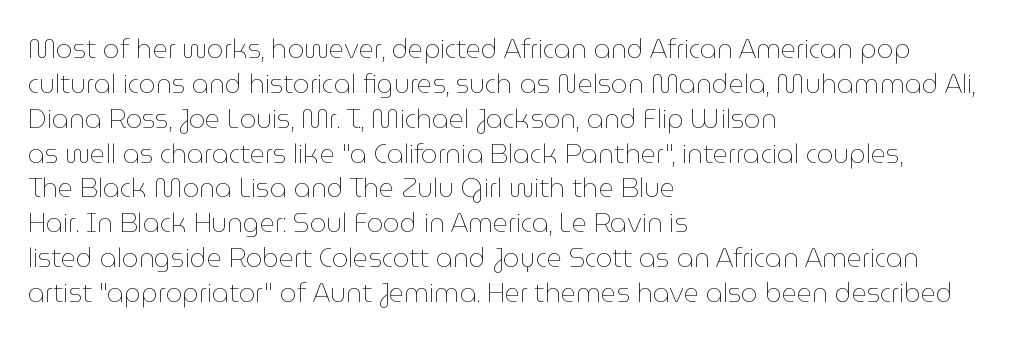
The image shows 26 px text type, upright; set left-aligned, normal line spacing (1.34x), normal letter spacing, not underlined.
